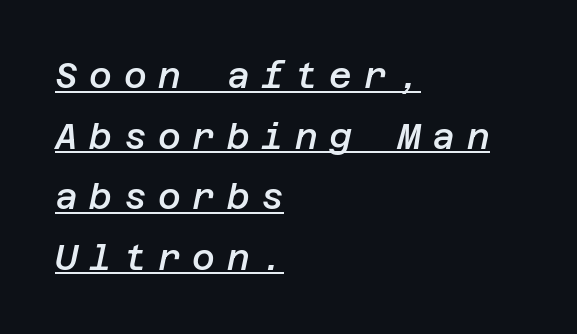
A semibold gives these letters moderate extra thickness, short of bold. These lines have a slow, spaced-out rhythm from letter to letter. The axis of the letterforms is tilted away from vertical. Has an underline been added? It has.
